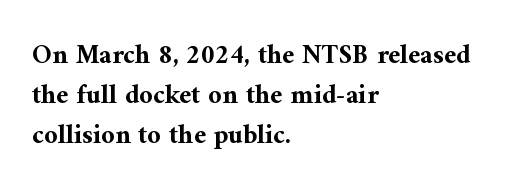
{"italic": "no", "bold": "yes", "underline": "no", "align": "left", "line_spacing": "normal", "line_spacing_ratio": 1.49, "letter_spacing": "normal", "letter_spacing_em": 0.0, "glyph_px": 27}
